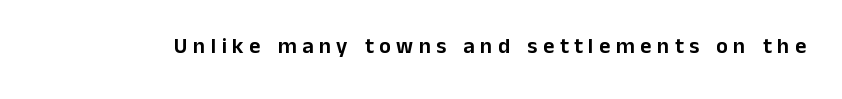
{"italic": "no", "underline": "no", "letter_spacing": "wide", "letter_spacing_em": 0.25, "glyph_px": 22}
